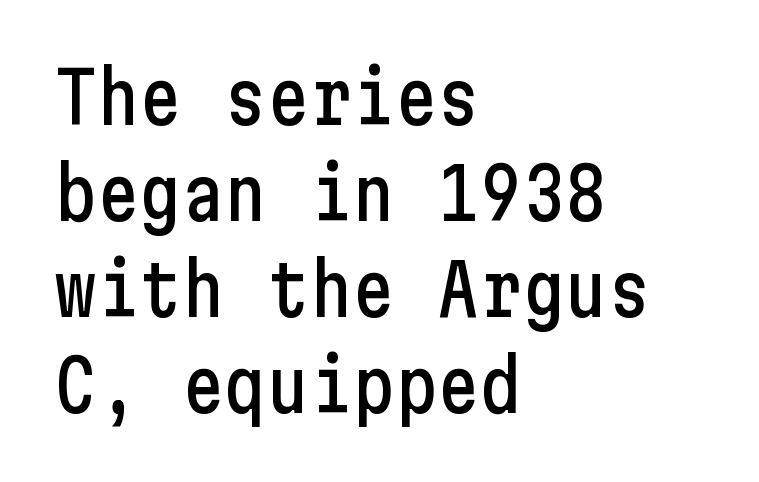
Nothing sits at the stroke ends, so this counts as sans-serif. If you drew a line through each stem, it would be perfectly vertical. The passage shown is not underscored anywhere. Spacing between characters is what you'd get straight out of the box. Normally led — the rows are evenly, conventionally spaced. The typesetter chose a ragged-right arrangement here.
